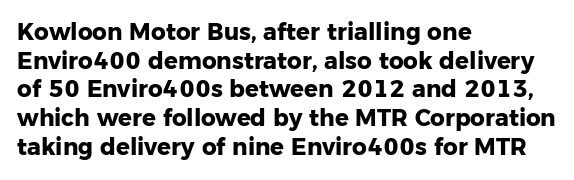
{"italic": "no", "bold": "yes", "underline": "no", "align": "left", "line_spacing": "normal", "line_spacing_ratio": 1.25, "letter_spacing": "normal", "letter_spacing_em": 0.0, "glyph_px": 23}
